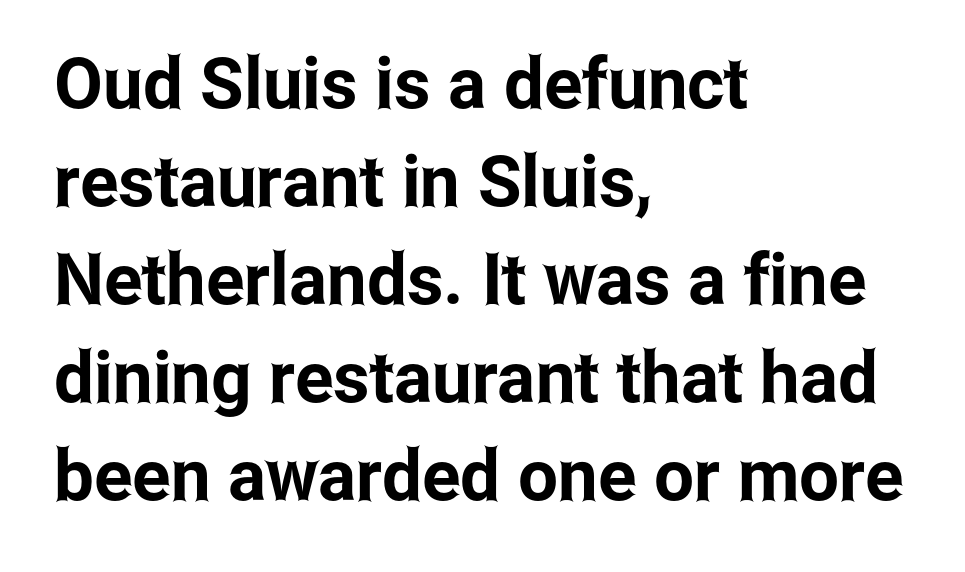
The image shows 71 px condensed sans-serif type, upright; set left-aligned, normal line spacing (1.38x), normal letter spacing, not underlined; low stroke contrast and a medium x-height.
